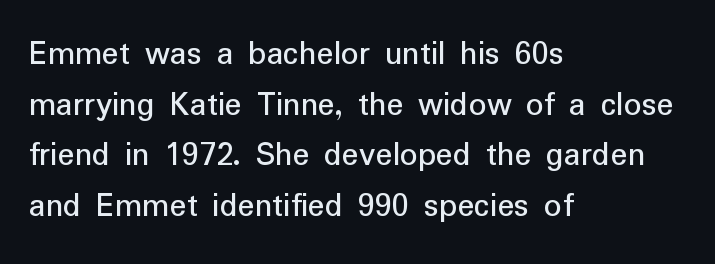
Vertically, the passage feels balanced, rows spaced as you'd expect. A typesetter would mark this as roman, not italic. Type without underlining. Notice how the passage keeps a crisp vertical edge on the left only.
